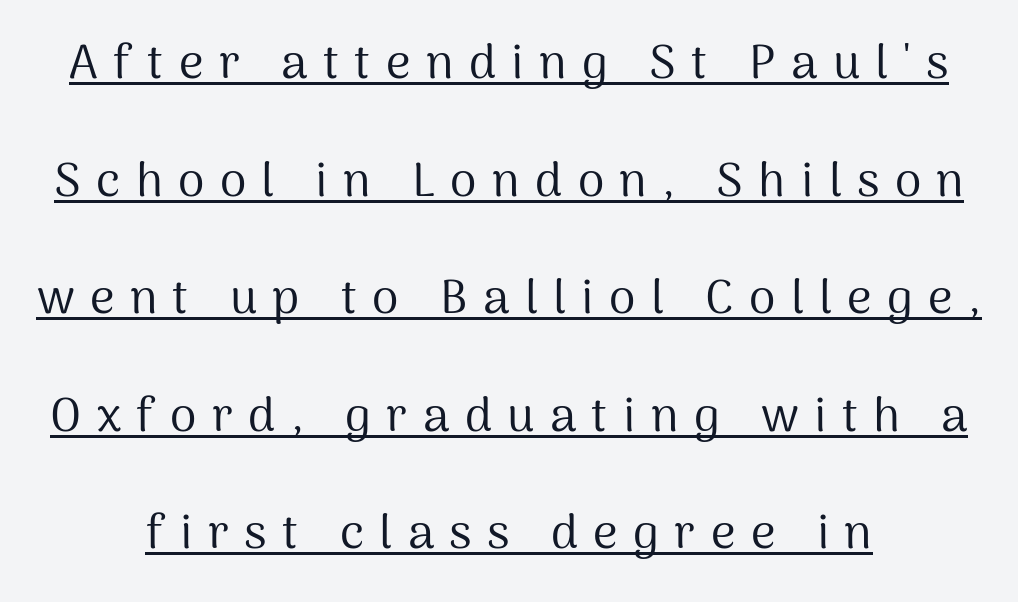
The letterforms stand isolated, each surrounded by extra space. Somebody hit Ctrl+U on this one — the words are underlined. No italicization has been applied; the sample stays upright. The face used here is proportionally spaced, like ordinary book or web type. This block would shrink considerably if given ordinary leading; it's expanded now. Does the copy run flush right? No — it is centered line by line.
